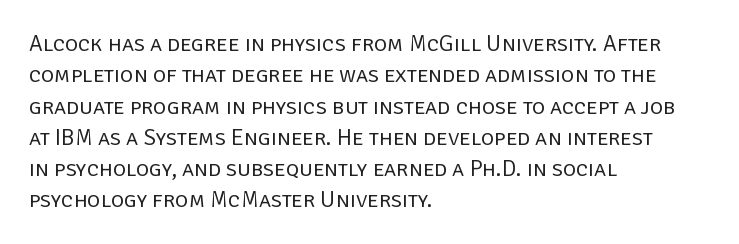
One glance says typical: line gaps are just what's usual. What stands out about the letter spacing? Nothing — it is the standard amount. This reads as an unemphasized weight, regular at the heaviest. The text block is weighted toward the left margin, trailing off unevenly rightward. Descender tails drop into unmarked territory. The specimen reads as upright at a glance.
